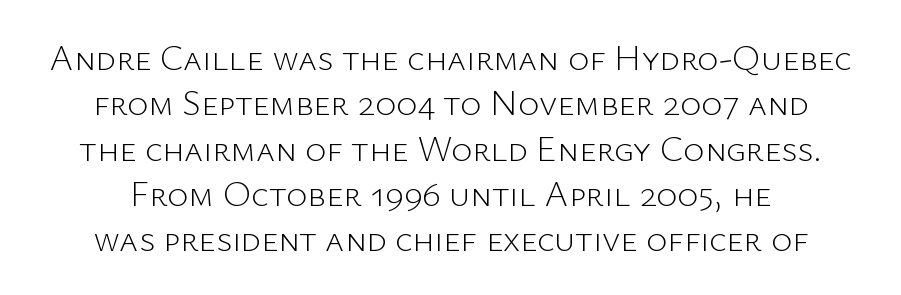
The image shows 36 px light sans-serif type, upright; set normal line spacing (1.26x), normal letter spacing, not underlined; low stroke contrast and a medium x-height.
